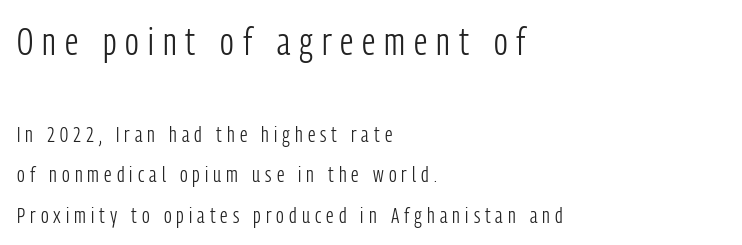
This is sans-serif lettering, the kind often seen on screens and signage. Lines of text with bare space underneath. Tracking here is generous; glyphs stand well apart from one another. A classic flush-left, rag-right setting is used for this passage. Designer's note — italics off, roman on. Think of a printed novel: that variable character pitch is what you see here.
